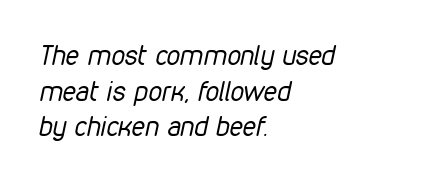
The image shows 27 px text type, italic (leaning right); set left-aligned, normal line spacing (1.32x), normal letter spacing, not underlined.
